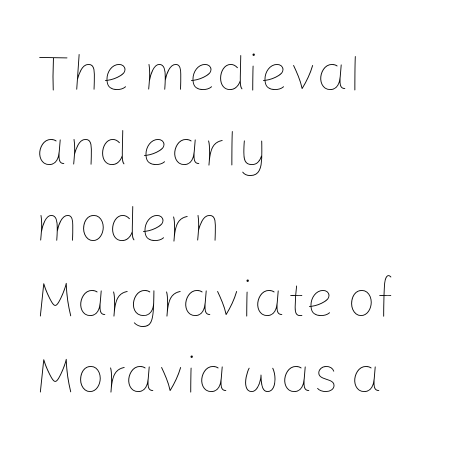
The letters stand straight up with perfectly vertical stems. This sample uses plain, unmodified letter spacing. The setting favours the left margin, as ordinary paragraphs usually do. Unbolded letterforms with no extra heft. The letters advance in unequal steps, a hallmark of proportional type. The block of text has a typical density, with ordinary space between rows.
